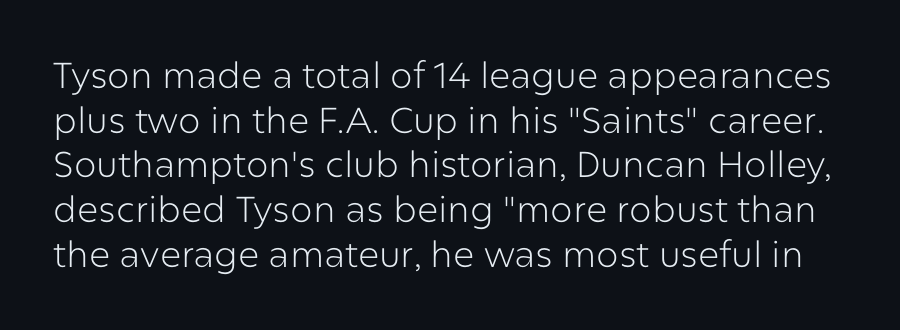
{"serif": "no", "italic": "no", "bold": "no", "weight": "light", "width": "normal", "stroke_contrast": "low", "x_height": "medium", "monospaced": "no", "underline": "no", "line_spacing_ratio": 1.24, "letter_spacing": "normal", "letter_spacing_em": 0.0, "glyph_px": 36}
